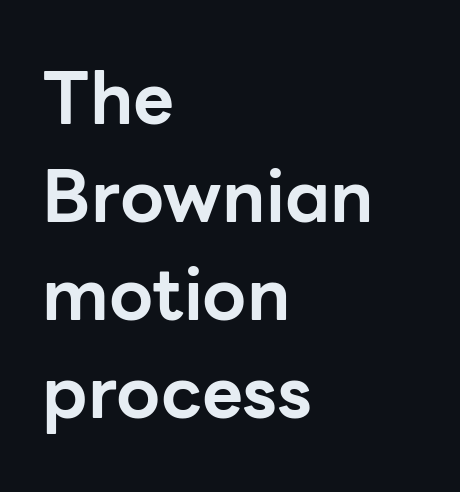
Posture: vertical. The rows are spaced the way most documents space them. Emphasis by weight is at full strength: bold. Which margin do the lines hug? The left one — the right edge is uneven. You could not count columns in this text — the font is proportionally spaced.
